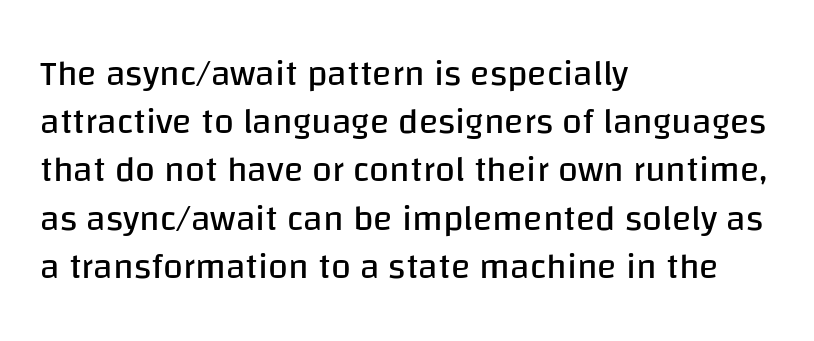
{"serif": "no", "italic": "no", "bold": "no", "weight": "regular", "width": "normal", "stroke_contrast": "low", "x_height": "large", "monospaced": "no", "underline": "no", "align": "left", "line_spacing": "normal", "line_spacing_ratio": 1.34, "letter_spacing": "normal", "letter_spacing_em": 0.0, "glyph_px": 36}
